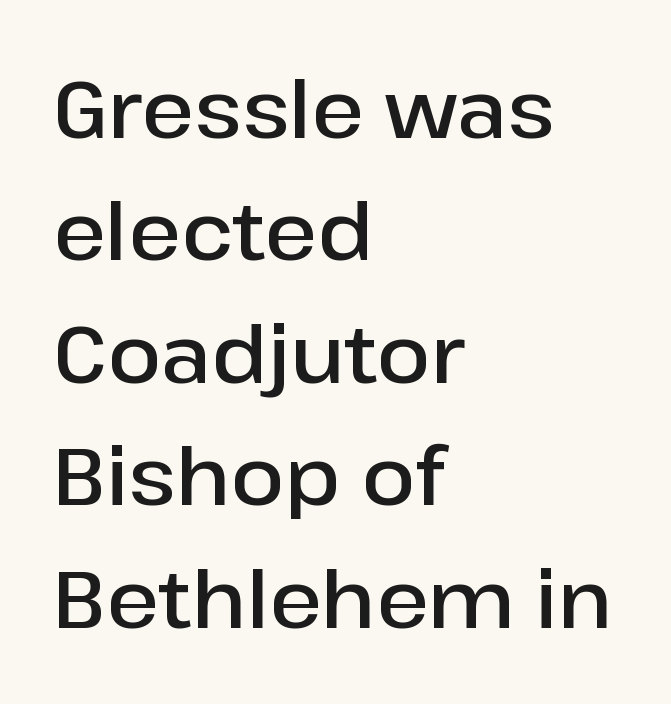
Q: Is the text bold? A: Semi-bold.
Q: Is the text italic (slanted)? A: No, it is upright.
Q: Is the typeface a serif or a sans-serif typeface? A: Sans-serif.
Q: Is the text underlined? A: No.
Q: How is the paragraph aligned? A: Left-aligned.
Q: Is the spacing between letters normal or unusually wide? A: Normal.
Q: Is the spacing between lines tight, normal or loose? A: Normal.
Q: Width (condensed, normal, or wide)? A: Normal.
Q: Stroke contrast? A: Low.
Q: x-height? A: Medium.
Q: Monospaced? A: No.
